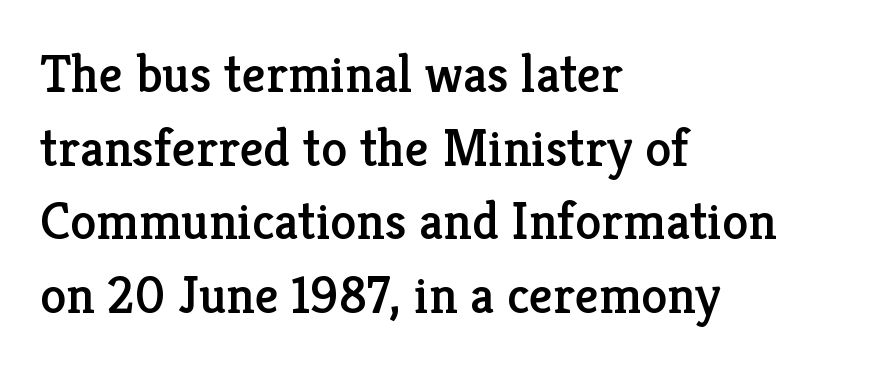
The image shows 53 px serif type, upright; set left-aligned, normal line spacing (1.39x), normal letter spacing, not underlined; low stroke contrast and a medium x-height.
